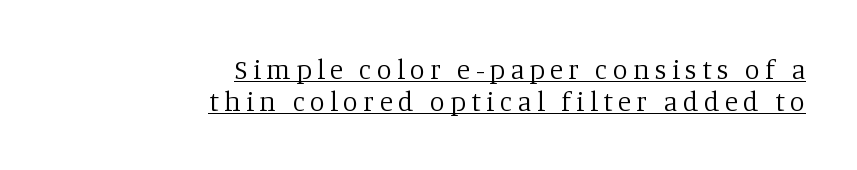
The image shows 27 px text type, upright; set right-aligned, line spacing 1.18x, unusually wide letter spacing (+0.2 em), underlined.
